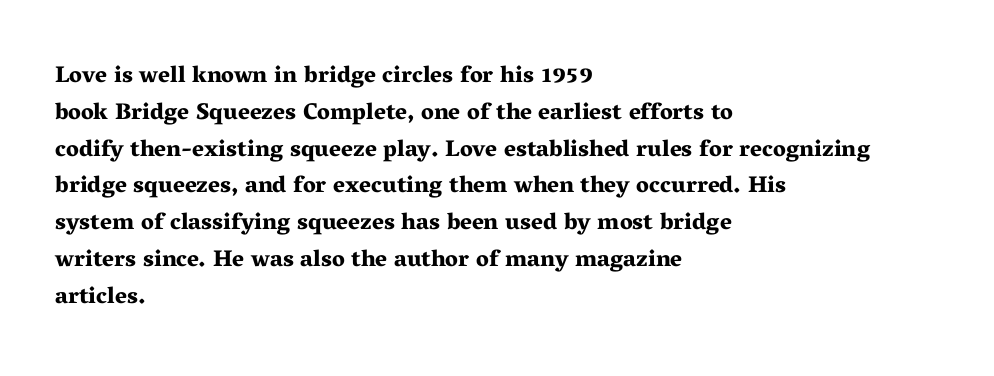
The passage shown stacks its lines at a standard gap. The rag falls on the right side of this text block. Nope, not italic — everything's standing straight. Rule under the text: the space is simply empty. The face used here is rendered with its standard letterfit.
